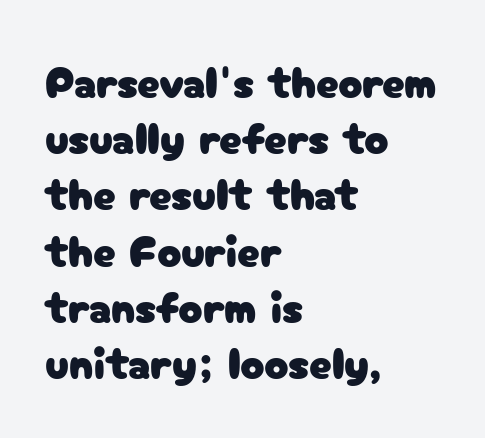
Q: Is the text italic (slanted)? A: No, it is upright.
Q: Is the typeface a serif or a sans-serif typeface? A: Sans-serif.
Q: Is the text underlined? A: No.
Q: How is the paragraph aligned? A: Left-aligned.
Q: Is the spacing between letters normal or unusually wide? A: Normal.
Q: Is the spacing between lines tight, normal or loose? A: Normal.
Q: Width (condensed, normal, or wide)? A: Normal.
Q: Stroke contrast? A: Low.
Q: x-height? A: Medium.
Q: Monospaced? A: No.
